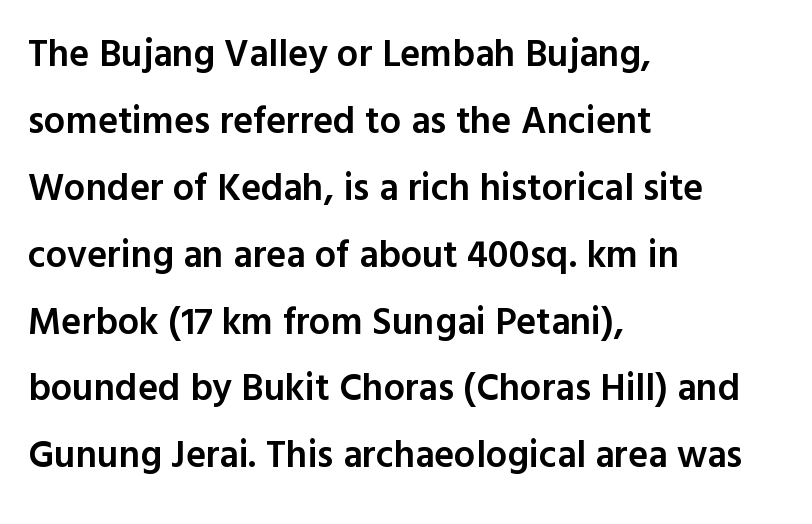
{"serif": "no", "italic": "no", "bold": "semi", "weight": "semibold", "width": "normal", "x_height": "medium", "monospaced": "no", "underline": "no", "align": "left", "line_spacing_ratio": 1.76, "letter_spacing": "normal", "letter_spacing_em": 0.0, "glyph_px": 38}
